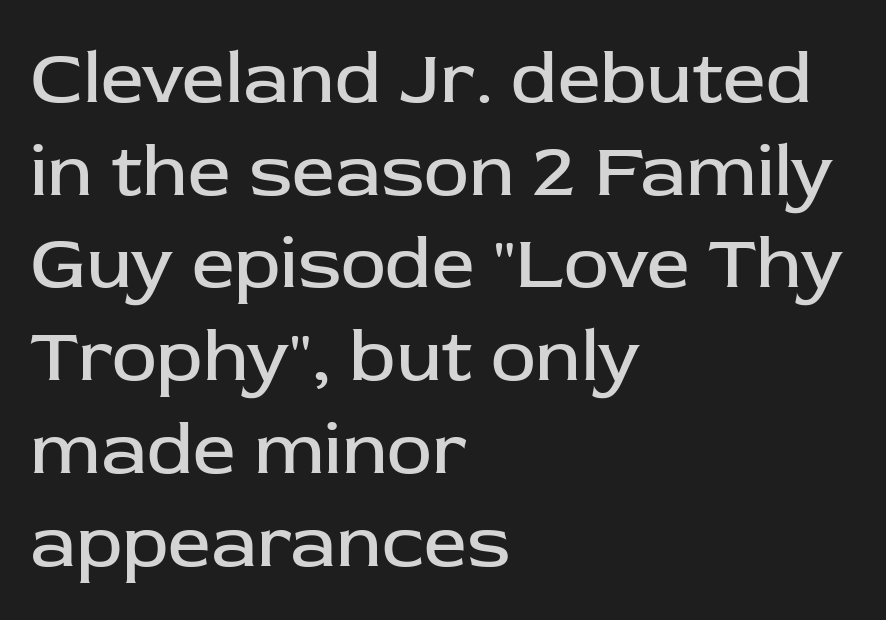
Q: Is the text bold? A: No.
Q: Is the text italic (slanted)? A: No, it is upright.
Q: Is the typeface a serif or a sans-serif typeface? A: Sans-serif.
Q: Is the text underlined? A: No.
Q: How is the paragraph aligned? A: Left-aligned.
Q: Is the spacing between letters normal or unusually wide? A: Normal.
Q: Width (condensed, normal, or wide)? A: Normal.
Q: Stroke contrast? A: Low.
Q: x-height? A: Medium.
Q: Monospaced? A: No.
